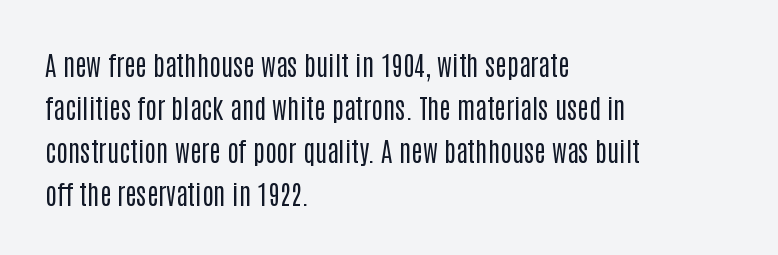
{"italic": "no", "bold": "no", "underline": "no", "align": "left", "line_spacing": "normal", "line_spacing_ratio": 1.59, "letter_spacing": "normal", "letter_spacing_em": 0.0, "glyph_px": 27}
